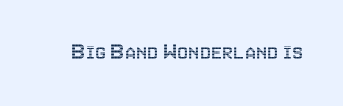
If you drew a line through each stem, it would be perfectly vertical. Characters follow at the spacing the type designer built in. The words here are not underlined.
